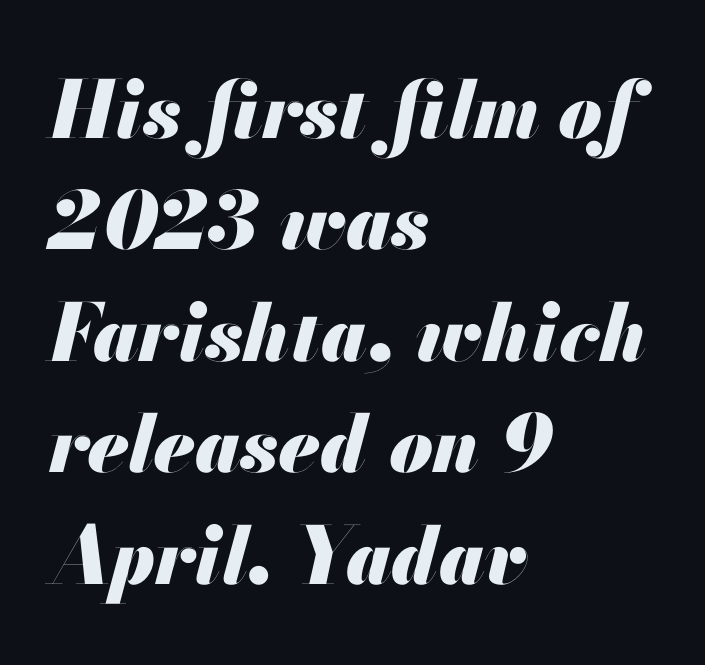
Is the type bold? Yes — the strokes are clearly thick and heavy. Regarding leading, the lines here are spaced in the standard way. The foot of each line stays bare and open. Rendered with sloped, italic letterforms. The face used here is proportionally spaced, like ordinary book or web type.
